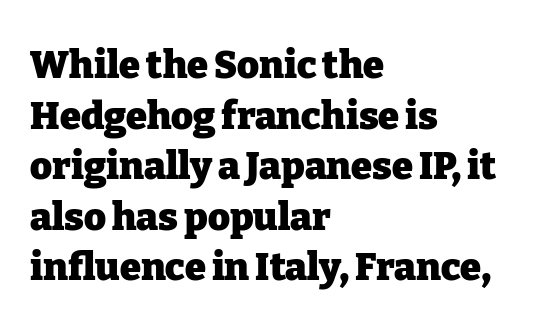
{"serif": "yes", "italic": "no", "bold": "yes", "weight": "heavy", "width": "normal", "stroke_contrast": "low", "x_height": "medium", "monospaced": "no", "underline": "no", "align": "left", "line_spacing": "normal", "line_spacing_ratio": 1.33, "letter_spacing": "normal", "letter_spacing_em": 0.0, "glyph_px": 38}
